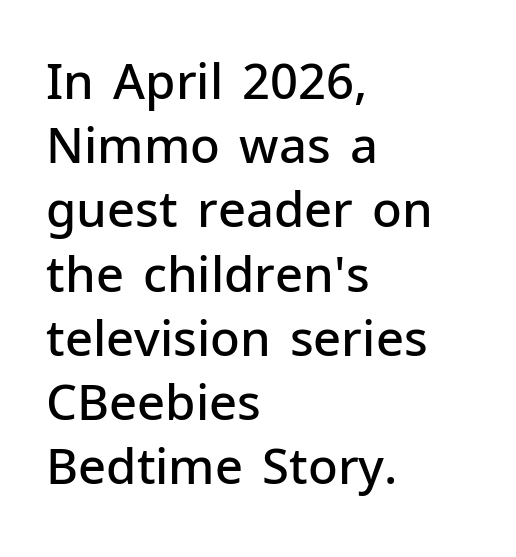
Q: Is the text bold? A: Semi-bold.
Q: Is the text italic (slanted)? A: No, it is upright.
Q: Is the typeface a serif or a sans-serif typeface? A: Sans-serif.
Q: Is the text underlined? A: No.
Q: How is the paragraph aligned? A: Left-aligned.
Q: Is the spacing between letters normal or unusually wide? A: Normal.
Q: Is the spacing between lines tight, normal or loose? A: Normal.
Q: Width (condensed, normal, or wide)? A: Normal.
Q: Stroke contrast? A: Low.
Q: x-height? A: Medium.
Q: Monospaced? A: No.
